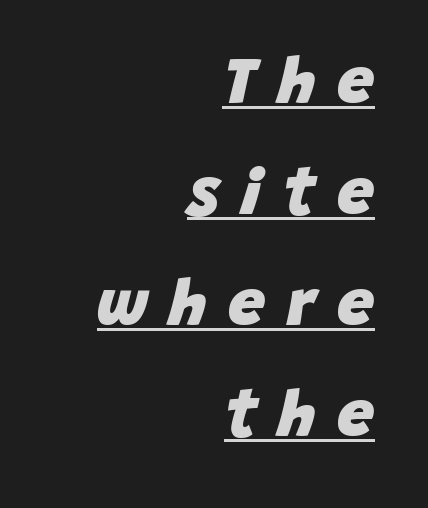
Q: Is the text bold? A: Yes.
Q: Is the text italic (slanted)? A: Yes, it leans right by about 15 degrees.
Q: Is the text underlined? A: Yes.
Q: How is the paragraph aligned? A: Right-aligned.
Q: Is the spacing between letters normal or unusually wide? A: Unusually wide.
Q: Is the spacing between lines tight, normal or loose? A: Normal.
Q: Width (condensed, normal, or wide)? A: Normal.
Q: Stroke contrast? A: Low.
Q: x-height? A: Large.
Q: Monospaced? A: No.
